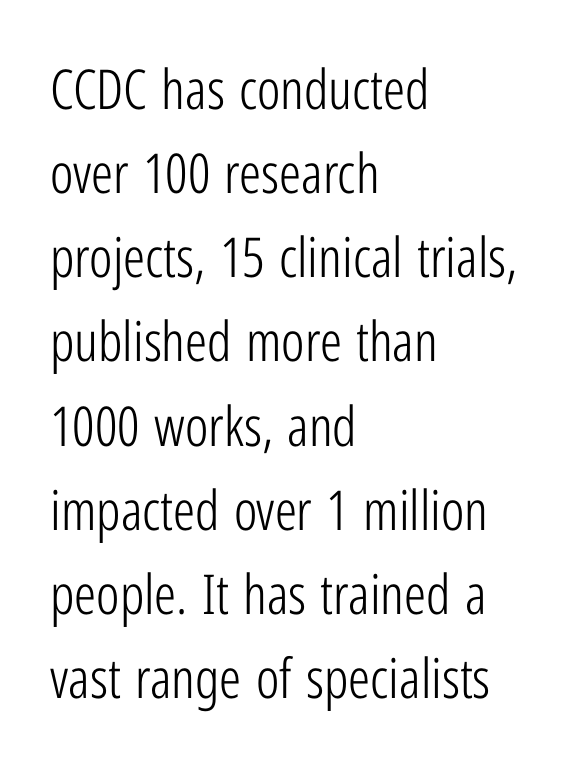
The image shows 55 px light, condensed sans-serif type, upright; set left-aligned, normal line spacing (1.53x), normal letter spacing, not underlined; low stroke contrast and a medium x-height.
